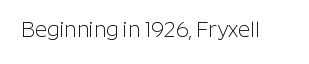
{"italic": "no", "bold": "no", "underline": "no", "letter_spacing": "normal", "letter_spacing_em": 0.0, "glyph_px": 21}
